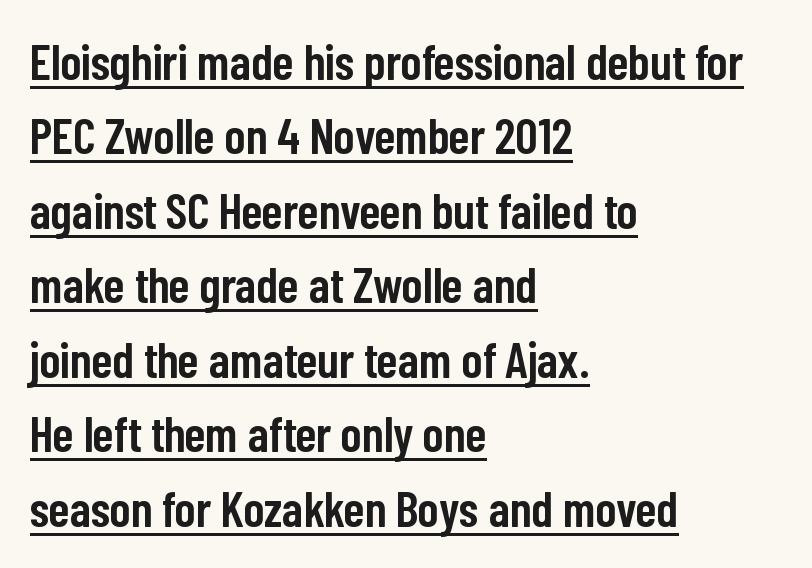
The image shows 50 px semibold, condensed sans-serif type, upright; set left-aligned, normal line spacing (1.49x), normal letter spacing, underlined; low stroke contrast and a medium x-height.
